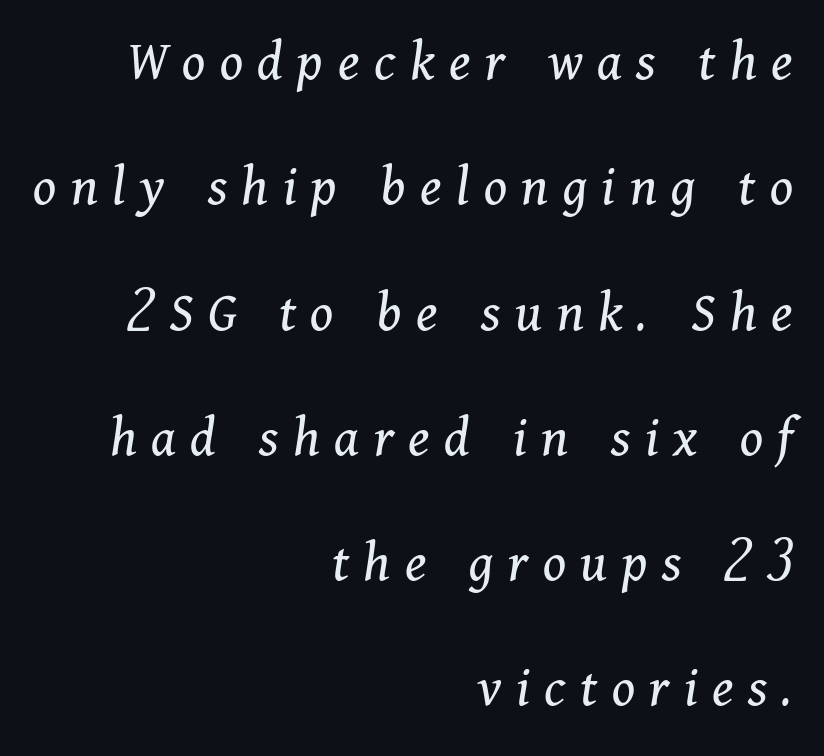
{"serif": "yes", "italic": "yes", "lean": "right", "slant_degrees": 11, "bold": "no", "weight": "regular", "width": "normal", "stroke_contrast": "medium", "x_height": "medium", "monospaced": "no", "underline": "no", "align": "right", "line_spacing": "loose", "line_spacing_ratio": 2.16, "letter_spacing": "wide", "letter_spacing_em": 0.25, "glyph_px": 58}
